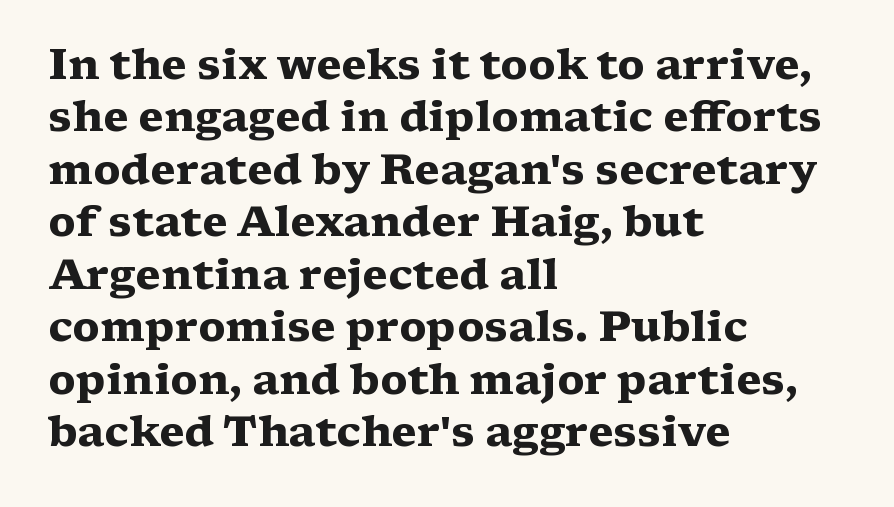
Q: Is the text bold? A: Yes.
Q: Is the text italic (slanted)? A: No, it is upright.
Q: Is the typeface a serif or a sans-serif typeface? A: Serif.
Q: Is the text underlined? A: No.
Q: How is the paragraph aligned? A: Left-aligned.
Q: Is the spacing between letters normal or unusually wide? A: Normal.
Q: Is the spacing between lines tight, normal or loose? A: Normal.
Q: Width (condensed, normal, or wide)? A: Wide.
Q: Stroke contrast? A: Medium.
Q: x-height? A: Medium.
Q: Monospaced? A: No.
